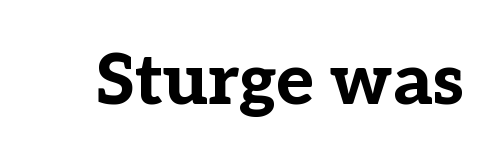
Q: Is the text bold? A: Yes.
Q: Is the text italic (slanted)? A: No, it is upright.
Q: Is the typeface a serif or a sans-serif typeface? A: Serif.
Q: Is the text underlined? A: No.
Q: Is the spacing between letters normal or unusually wide? A: Normal.
Q: Width (condensed, normal, or wide)? A: Normal.
Q: Stroke contrast? A: Low.
Q: x-height? A: Medium.
Q: Monospaced? A: No.
